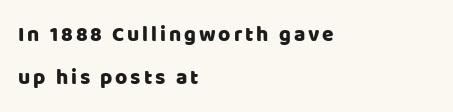
The type sits square on the baseline with zero lean. Decoration check: the copy has no underline. The passage is arranged the way most books set body copy — flush left. Line spacing here is loose.
